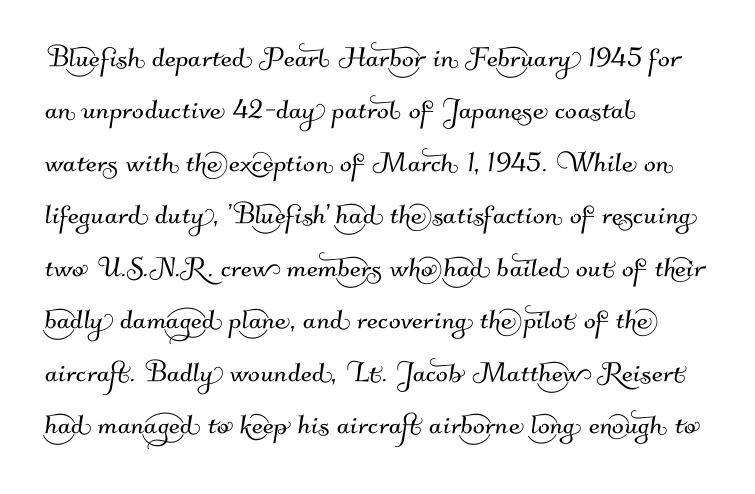
Look at the bottom of the vertical strokes: they stop flat, with no serifs. Students, observe: this is what conventionally led text looks like. One-word summary of the alignment: left. Honestly, there is no underline to notice here at all.
